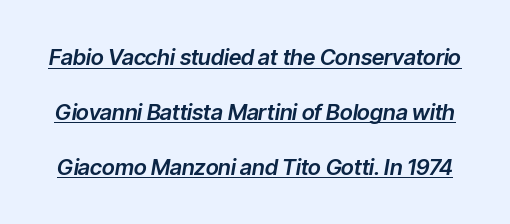
Q: Is the text italic (slanted)? A: Yes, it leans right by about 9 degrees.
Q: Is the text underlined? A: Yes.
Q: Is the spacing between letters normal or unusually wide? A: Normal.
Q: Is the spacing between lines tight, normal or loose? A: Loose.
